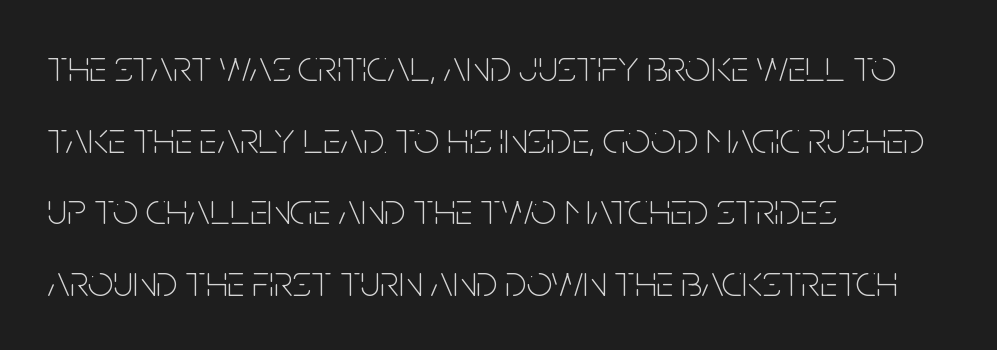
{"serif": "no", "italic": "no", "bold": "no", "weight": "thin", "width": "condensed", "stroke_contrast": "low", "x_height": "large", "monospaced": "no", "underline": "no", "align": "left", "line_spacing": "normal", "line_spacing_ratio": 1.59, "letter_spacing": "normal", "letter_spacing_em": 0.0, "glyph_px": 45}
